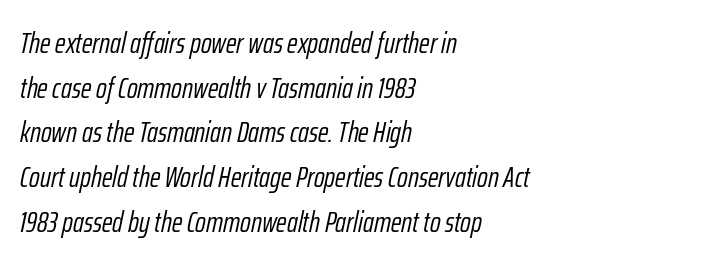
Q: Is the text bold? A: No.
Q: Is the text italic (slanted)? A: Yes, it leans right by about 12 degrees.
Q: Is the text underlined? A: No.
Q: How is the paragraph aligned? A: Left-aligned.
Q: Is the spacing between letters normal or unusually wide? A: Normal.
Q: Is the spacing between lines tight, normal or loose? A: Normal.
Q: Width (condensed, normal, or wide)? A: Condensed.
Q: Stroke contrast? A: Low.
Q: x-height? A: Medium.
Q: Monospaced? A: No.
